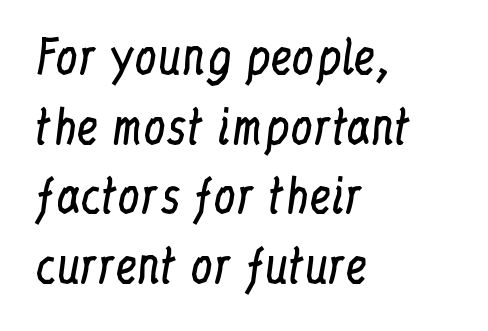
Rows of type keep a routine distance in the vertical direction. Stroke mass is kept to a normal reading level or below. Think of a printed novel: that variable character pitch is what you see here. Does the type have serifs? Yes, each stem ends in a small foot.
